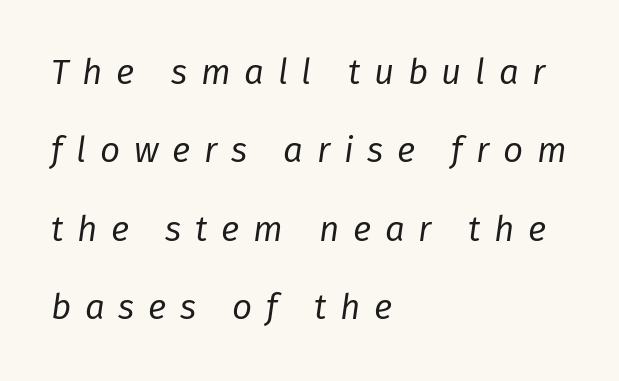
The image shows 35 px regular-weight type, italic (leaning right); set left-aligned, loose line spacing (2.24x), unusually wide letter spacing (+0.39 em), not underlined; low stroke contrast and a medium x-height.
